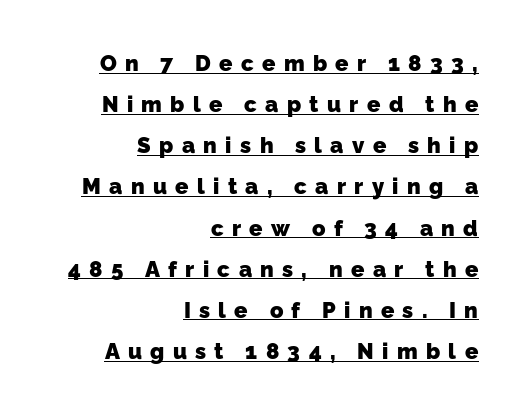
{"bold": "yes", "underline": "yes", "align": "right", "line_spacing_ratio": 1.87, "letter_spacing": "wide", "letter_spacing_em": 0.38, "glyph_px": 22}
